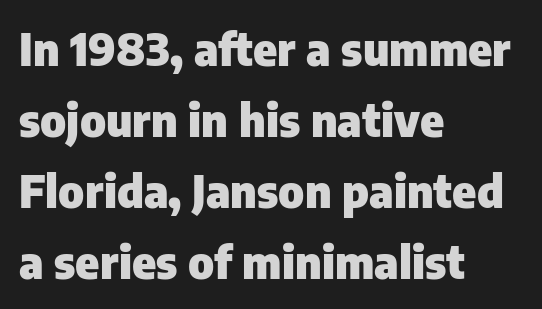
Q: Is the text bold? A: Yes.
Q: Is the text italic (slanted)? A: No, it is upright.
Q: Is the typeface a serif or a sans-serif typeface? A: Sans-serif.
Q: Is the text underlined? A: No.
Q: How is the paragraph aligned? A: Left-aligned.
Q: Is the spacing between letters normal or unusually wide? A: Normal.
Q: Is the spacing between lines tight, normal or loose? A: Normal.
Q: Width (condensed, normal, or wide)? A: Normal.
Q: Stroke contrast? A: Low.
Q: x-height? A: Medium.
Q: Monospaced? A: No.
